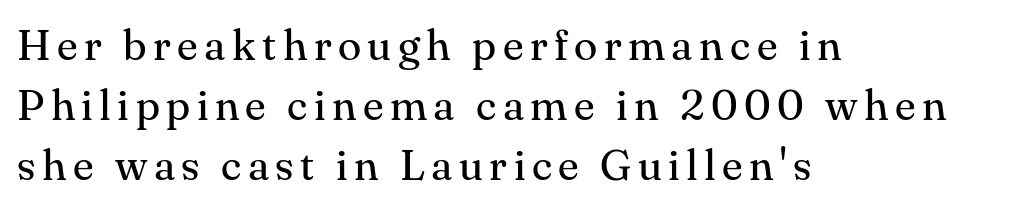
Q: Is the text bold? A: No.
Q: Is the text italic (slanted)? A: No, it is upright.
Q: Is the typeface a serif or a sans-serif typeface? A: Serif.
Q: Is the text underlined? A: No.
Q: How is the paragraph aligned? A: Left-aligned.
Q: Is the spacing between lines tight, normal or loose? A: Normal.
Q: Width (condensed, normal, or wide)? A: Normal.
Q: Stroke contrast? A: Medium.
Q: x-height? A: Small.
Q: Monospaced? A: No.
